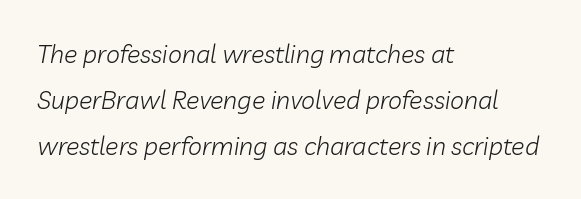
Q: Is the text bold? A: No.
Q: Is the text italic (slanted)? A: Yes, it leans right by about 10 degrees.
Q: Is the text underlined? A: No.
Q: How is the paragraph aligned? A: Left-aligned.
Q: Is the spacing between letters normal or unusually wide? A: Normal.
